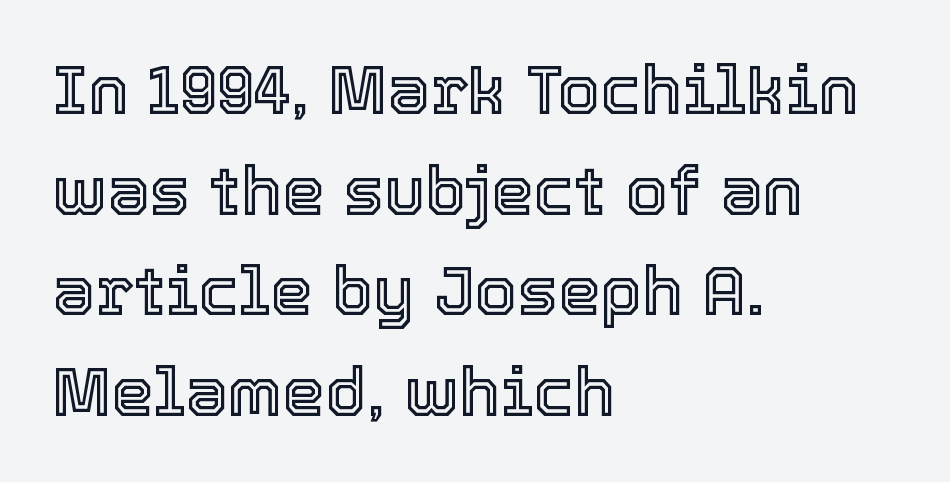
Each word holds together tightly as a unit, with standard inter-letter gaps. A typesetter would call this proportional, since set widths differ per character. Vertical spacing — default. Is the block centered? No — it sits flush against the left margin.
